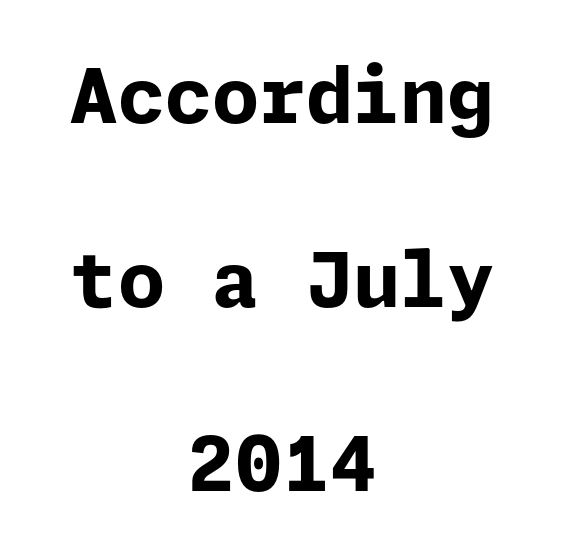
You can tell it's not italic because the verticals are truly vertical. Words float on clear page, feet unadorned. Visually the block forms a symmetrical silhouette, jagged on both flanks. Serif or sans? Sans — the stroke terminals are bare.
